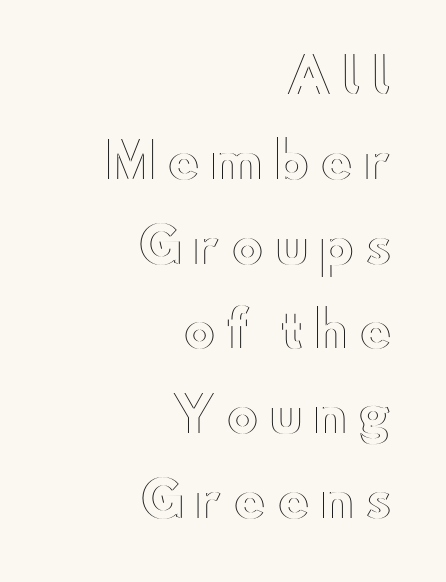
{"italic": "no", "width": "wide", "x_height": "small", "monospaced": "no", "underline": "no", "align": "right", "line_spacing_ratio": 1.73, "letter_spacing": "wide", "letter_spacing_em": 0.21, "glyph_px": 49}
